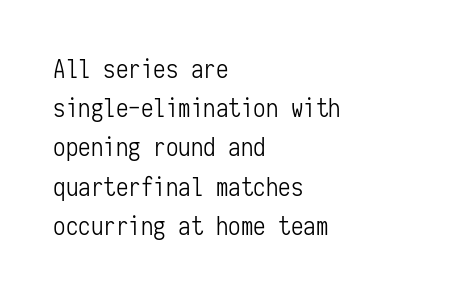
Is this a heavy cut? Hardly; it is regular or lighter. In CSS terms this would be text-align: left. Words appear dense and cohesive because spacing is normal. The gap between lines stays unmarked. Reading down the column, the eye jumps a familiar distance to each next line. This is roman type, the default non-slanted kind.
